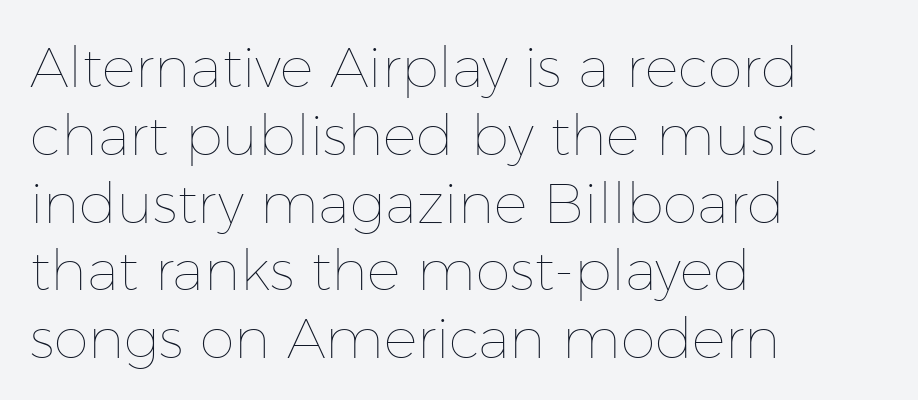
{"italic": "no", "bold": "no", "weight": "thin", "width": "normal", "stroke_contrast": "low", "x_height": "medium", "monospaced": "no", "underline": "no", "align": "left", "line_spacing_ratio": 1.21, "letter_spacing": "normal", "letter_spacing_em": 0.0, "glyph_px": 56}
